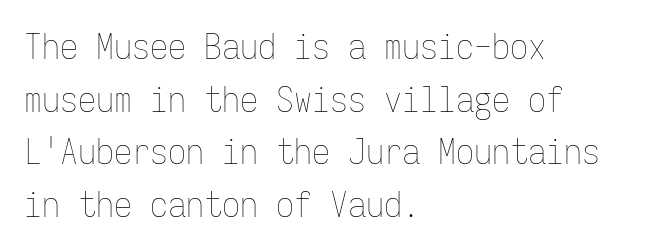
{"italic": "no", "bold": "no", "weight": "thin", "width": "condensed", "stroke_contrast": "low", "x_height": "medium", "monospaced": "yes", "underline": "no", "align": "left", "line_spacing": "normal", "line_spacing_ratio": 1.46, "letter_spacing": "normal", "letter_spacing_em": 0.0, "glyph_px": 36}
